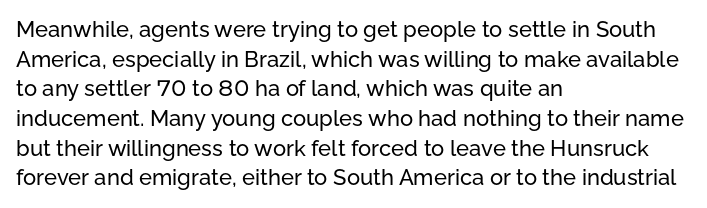
Q: Is the text italic (slanted)? A: No, it is upright.
Q: Is the text underlined? A: No.
Q: How is the paragraph aligned? A: Left-aligned.
Q: Is the spacing between letters normal or unusually wide? A: Normal.
Q: Is the spacing between lines tight, normal or loose? A: Normal.
